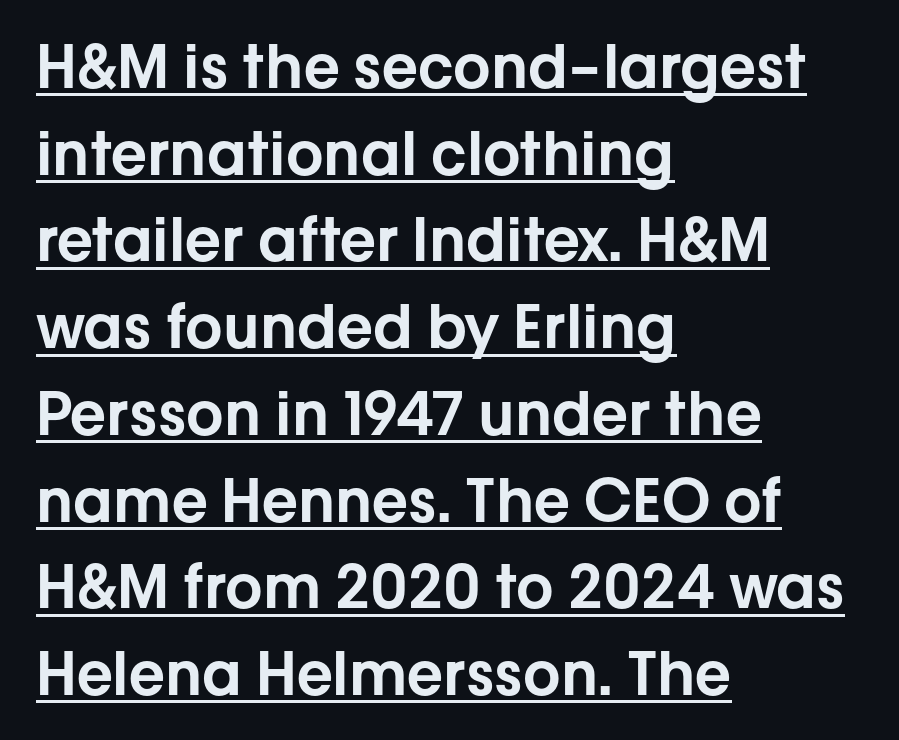
Q: Is the text italic (slanted)? A: No, it is upright.
Q: Is the typeface a serif or a sans-serif typeface? A: Sans-serif.
Q: Is the text underlined? A: Yes.
Q: How is the paragraph aligned? A: Left-aligned.
Q: Is the spacing between letters normal or unusually wide? A: Normal.
Q: Is the spacing between lines tight, normal or loose? A: Normal.
Q: Width (condensed, normal, or wide)? A: Normal.
Q: Stroke contrast? A: Low.
Q: x-height? A: Medium.
Q: Monospaced? A: No.
